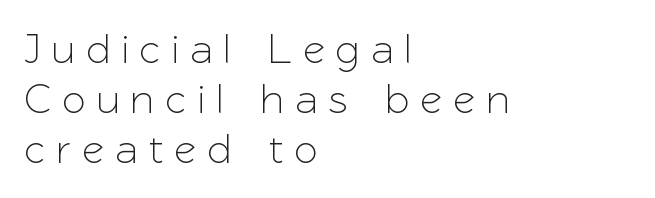
Q: Is the text italic (slanted)? A: No, it is upright.
Q: Is the typeface a serif or a sans-serif typeface? A: Sans-serif.
Q: Is the text underlined? A: No.
Q: How is the paragraph aligned? A: Left-aligned.
Q: Is the spacing between letters normal or unusually wide? A: Unusually wide.
Q: Width (condensed, normal, or wide)? A: Normal.
Q: Stroke contrast? A: Low.
Q: x-height? A: Medium.
Q: Monospaced? A: No.
